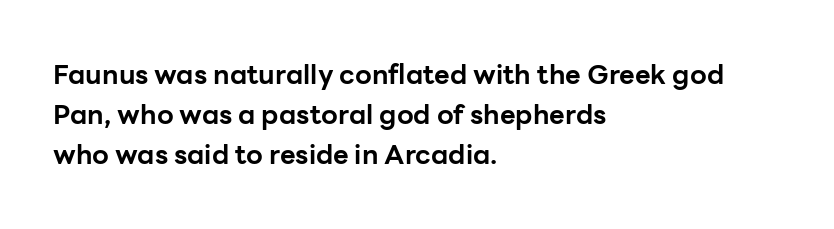
Q: Is the text bold? A: Yes.
Q: Is the text italic (slanted)? A: No, it is upright.
Q: Is the text underlined? A: No.
Q: How is the paragraph aligned? A: Left-aligned.
Q: Is the spacing between letters normal or unusually wide? A: Normal.
Q: Is the spacing between lines tight, normal or loose? A: Normal.
